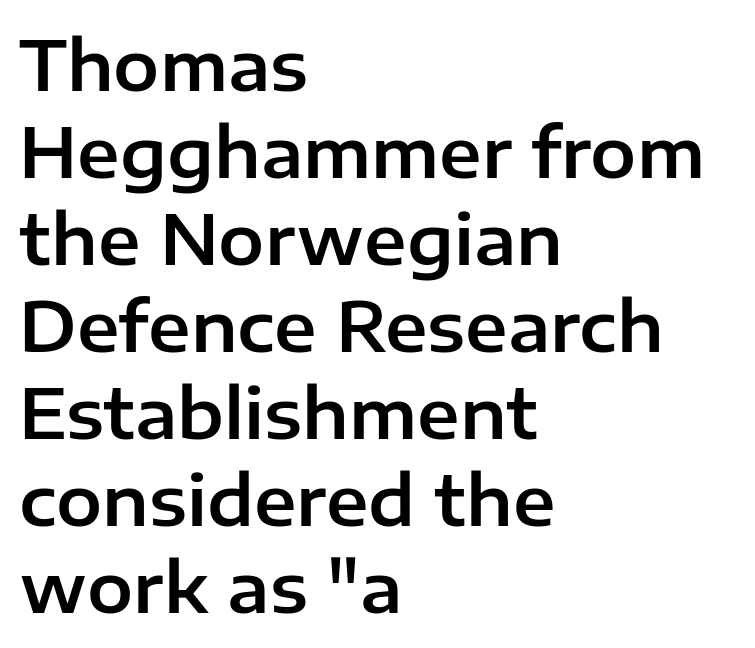
The tracking reads as untouched default to a designer's eye. This sample uses a sans-serif face. Regarding leading, the lines here are spaced in the standard way. Ordinary non-slanted type is in use.
